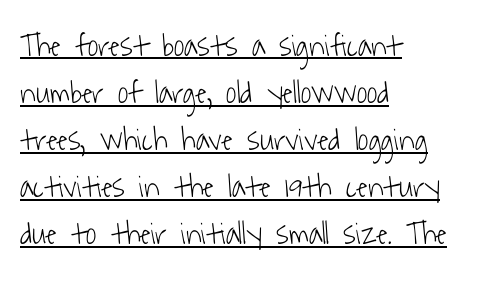
Q: Is the text bold? A: No.
Q: Is the typeface a serif or a sans-serif typeface? A: Sans-serif.
Q: Is the text underlined? A: Yes.
Q: How is the paragraph aligned? A: Left-aligned.
Q: Is the spacing between letters normal or unusually wide? A: Normal.
Q: Is the spacing between lines tight, normal or loose? A: Normal.
Q: Width (condensed, normal, or wide)? A: Condensed.
Q: Stroke contrast? A: Low.
Q: x-height? A: Medium.
Q: Monospaced? A: No.
